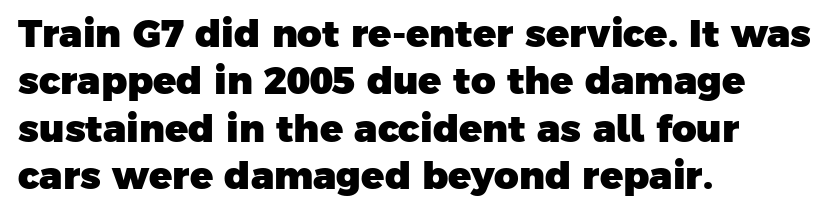
{"serif": "no", "bold": "yes", "weight": "heavy", "width": "normal", "stroke_contrast": "low", "x_height": "medium", "monospaced": "no", "underline": "no", "align": "left", "line_spacing": "normal", "line_spacing_ratio": 1.25, "letter_spacing": "normal", "letter_spacing_em": 0.0, "glyph_px": 38}
